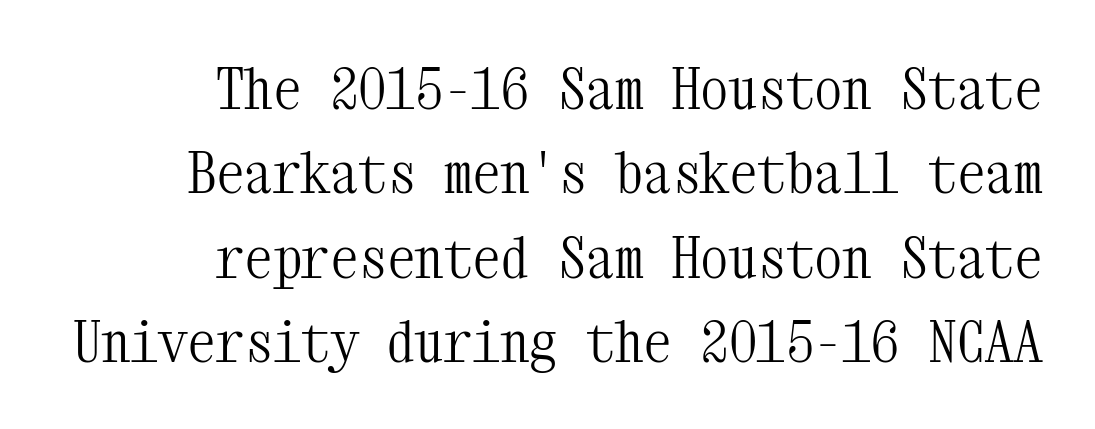
Plain, unruled lines of type. Note: serifs present on the glyphs. The letterforms sit shoulder to shoulder at normal distance. The type sits square on the baseline with zero lean.
